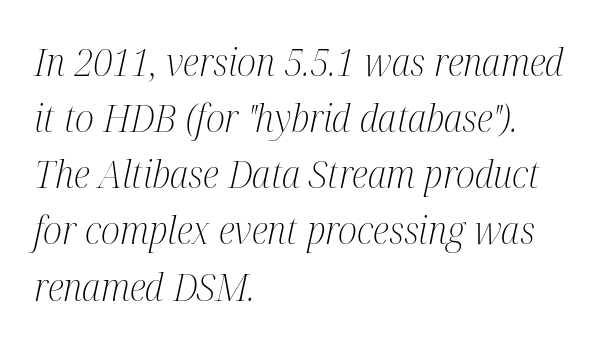
There's an unmistakable incline to the writing here. Spacing verdict: proportional, widths tailored to each character. Rule under the text: the space is simply empty. Serifs: yes, visible at the terminals of the letterforms.
